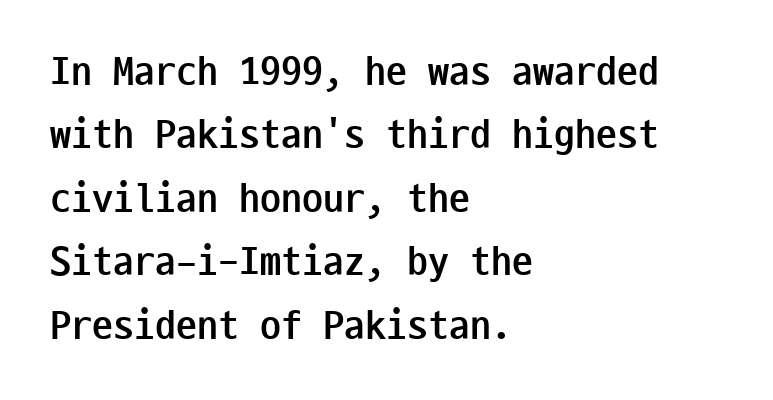
Q: Is the text bold? A: Yes.
Q: Is the text italic (slanted)? A: No, it is upright.
Q: Is the typeface a serif or a sans-serif typeface? A: Sans-serif.
Q: Is the text underlined? A: No.
Q: How is the paragraph aligned? A: Left-aligned.
Q: Is the spacing between letters normal or unusually wide? A: Normal.
Q: Is the spacing between lines tight, normal or loose? A: Normal.
Q: Width (condensed, normal, or wide)? A: Condensed.
Q: Stroke contrast? A: Low.
Q: x-height? A: Medium.
Q: Monospaced? A: Yes.
